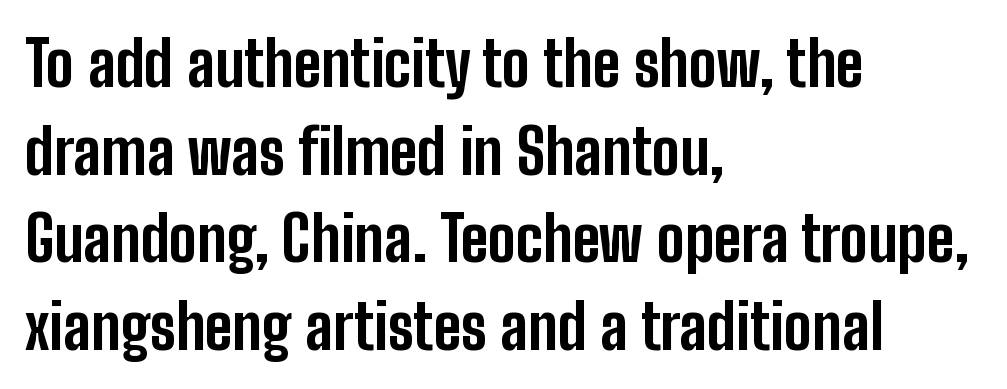
The image shows 63 px bold, condensed sans-serif type, upright; set left-aligned, normal line spacing (1.39x), normal letter spacing, not underlined; low stroke contrast and a medium x-height.
